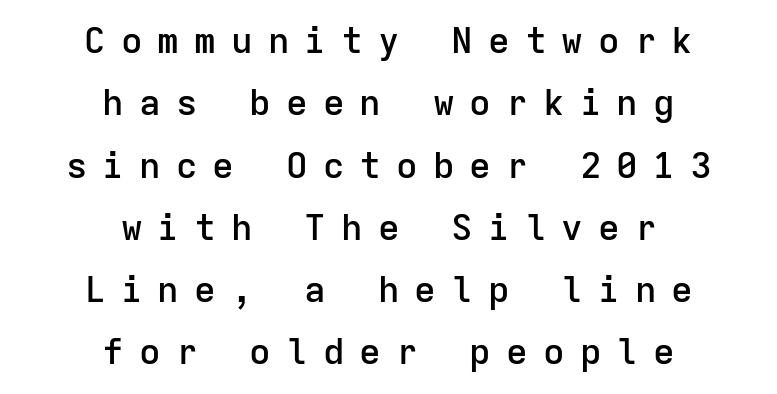
{"serif": "no", "italic": "no", "bold": "semi", "weight": "semibold", "width": "normal", "stroke_contrast": "low", "x_height": "medium", "monospaced": "yes", "underline": "no", "align": "center", "line_spacing_ratio": 1.73, "letter_spacing": "wide", "letter_spacing_em": 0.42, "glyph_px": 36}
